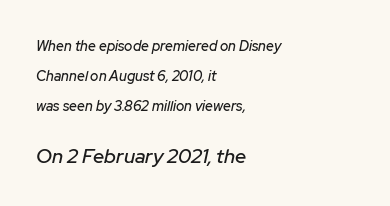
These lines keep a tight, regular rhythm from letter to letter. Emphasis-style slanted type is in use. Does the bottom block carry the larger type? Yes, it does. The area under the type is left untouched.
